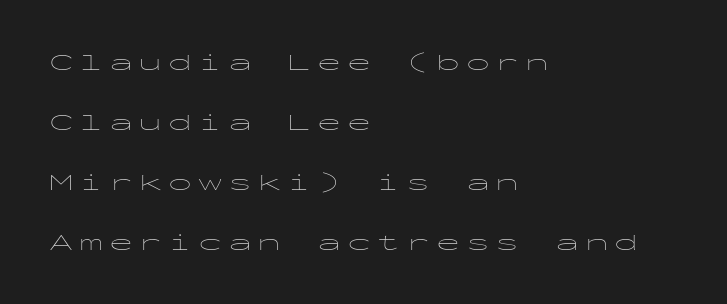
Ordinary non-slanted type is in use. Stems and bowls with no extra thickness — not bold. The words here are not underlined. Horizontal bands of white between lines are thick stripes.
